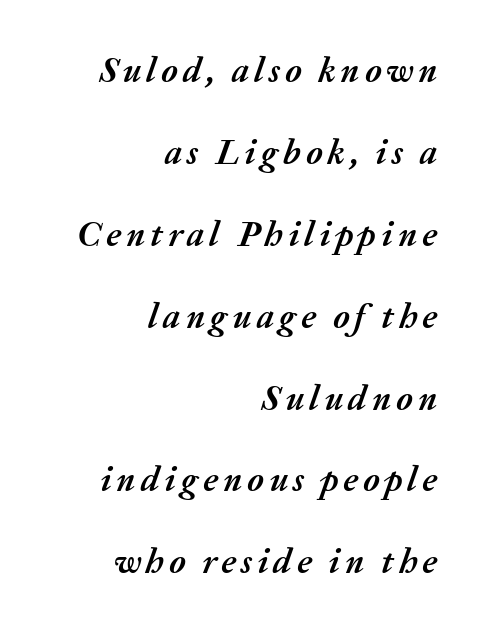
Q: Is the text bold? A: Yes.
Q: Is the text italic (slanted)? A: Yes, it leans right by about 20 degrees.
Q: Is the text underlined? A: No.
Q: How is the paragraph aligned? A: Right-aligned.
Q: Is the spacing between lines tight, normal or loose? A: Loose.
Q: Width (condensed, normal, or wide)? A: Normal.
Q: Stroke contrast? A: Medium.
Q: x-height? A: Medium.
Q: Monospaced? A: No.
